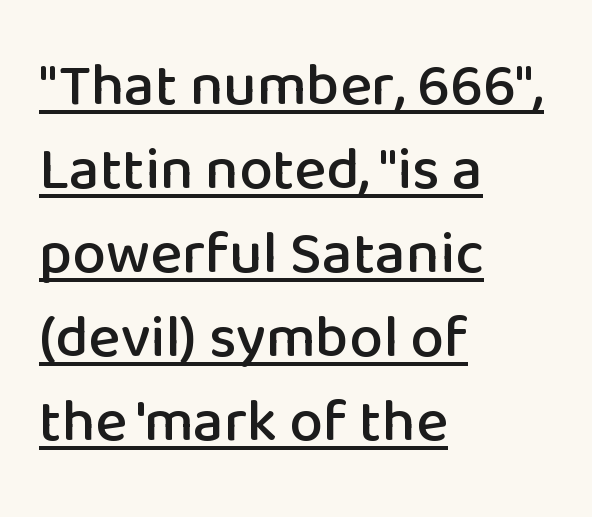
Q: Is the text italic (slanted)? A: No, it is upright.
Q: Is the typeface a serif or a sans-serif typeface? A: Sans-serif.
Q: Is the text underlined? A: Yes.
Q: How is the paragraph aligned? A: Left-aligned.
Q: Is the spacing between letters normal or unusually wide? A: Normal.
Q: Is the spacing between lines tight, normal or loose? A: Normal.
Q: Width (condensed, normal, or wide)? A: Normal.
Q: Stroke contrast? A: Low.
Q: x-height? A: Medium.
Q: Monospaced? A: No.
